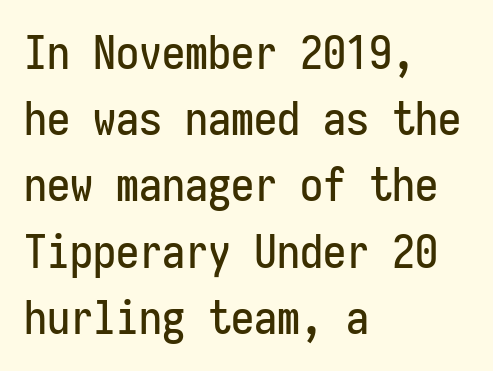
The image shows 46 px condensed sans-serif type, upright, monospaced; set left-aligned, normal line spacing (1.44x), normal letter spacing, not underlined; low stroke contrast and a medium x-height.
